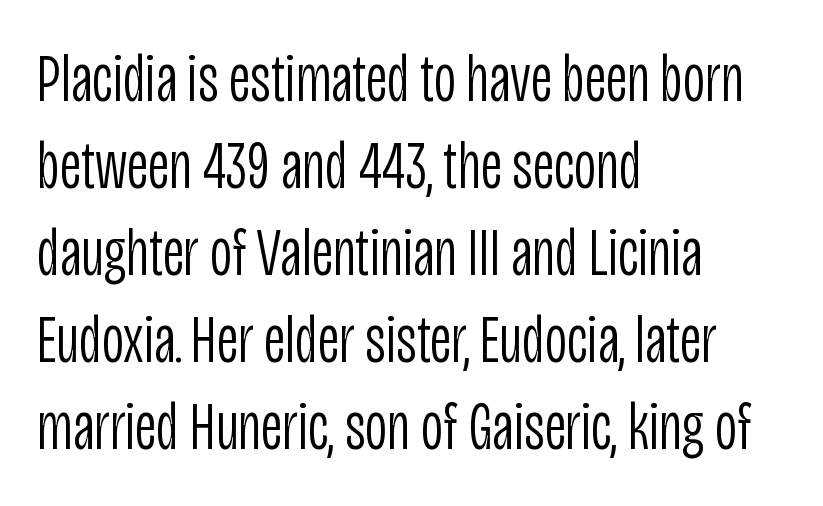
Q: Is the text bold? A: No.
Q: Is the text italic (slanted)? A: No, it is upright.
Q: Is the typeface a serif or a sans-serif typeface? A: Sans-serif.
Q: Is the text underlined? A: No.
Q: How is the paragraph aligned? A: Left-aligned.
Q: Is the spacing between letters normal or unusually wide? A: Normal.
Q: Is the spacing between lines tight, normal or loose? A: Normal.
Q: Width (condensed, normal, or wide)? A: Condensed.
Q: Stroke contrast? A: Low.
Q: x-height? A: Large.
Q: Monospaced? A: No.
